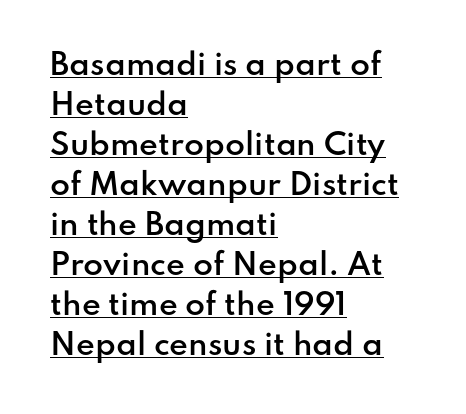
The image shows 29 px semibold sans-serif type, upright; set left-aligned, normal line spacing (1.38x), normal letter spacing, underlined; low stroke contrast and a small x-height.
